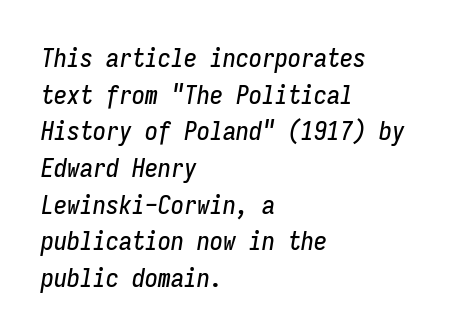
The gaps between neighbouring characters are ordinary and unremarkable. When letters slant like this, we call the style italic. Every row of glyphs begins at an identical x-position on the left. The space beneath each line is pristine and unruled.
